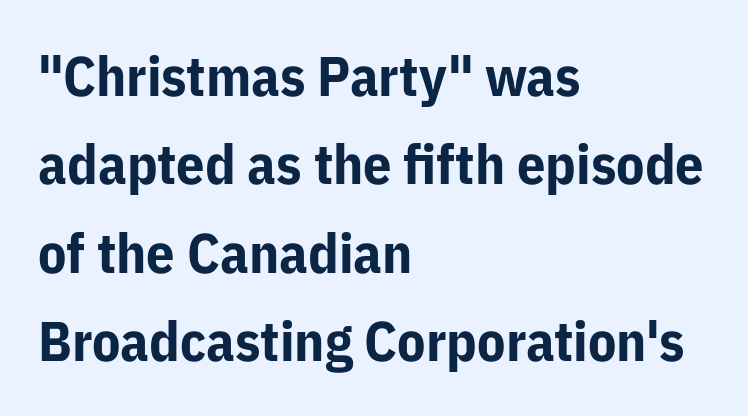
Rule under the text: the space is simply empty. Every character sits straight up, as roman type does. The lines are quadded left. Summary of vertical rhythm: regular, with standard interline spacing. Here the designer chose a conventional face with non-uniform glyph widths.
